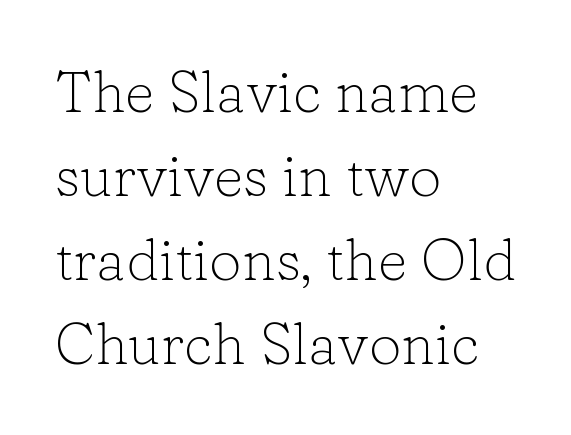
{"serif": "yes", "italic": "no", "bold": "no", "weight": "light", "width": "normal", "stroke_contrast": "low", "x_height": "medium", "monospaced": "no", "underline": "no", "align": "left", "line_spacing": "normal", "line_spacing_ratio": 1.45, "letter_spacing": "normal", "letter_spacing_em": 0.0, "glyph_px": 58}
